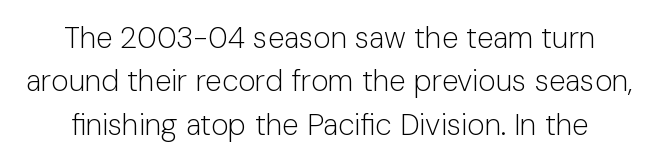
Q: Is the text bold? A: No.
Q: Is the text italic (slanted)? A: No, it is upright.
Q: Is the typeface a serif or a sans-serif typeface? A: Sans-serif.
Q: Is the text underlined? A: No.
Q: Is the spacing between letters normal or unusually wide? A: Normal.
Q: Is the spacing between lines tight, normal or loose? A: Normal.
Q: Width (condensed, normal, or wide)? A: Normal.
Q: Stroke contrast? A: Low.
Q: x-height? A: Medium.
Q: Monospaced? A: No.
